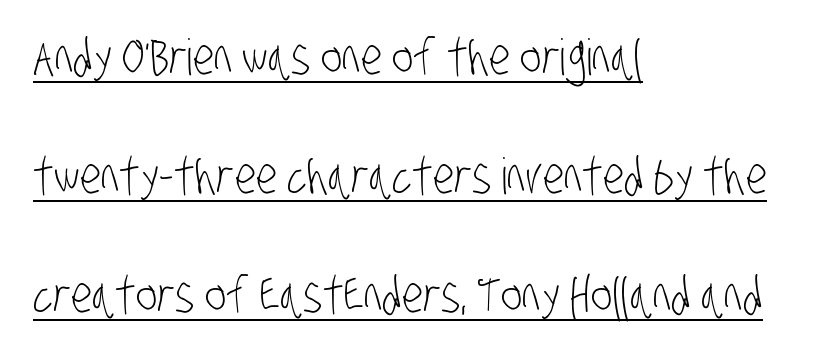
This reads as an unemphasized weight, regular at the heaviest. This sample carries an underscore along the baseline area. Are there feet on the stems? There aren't — it's a sans. The type is set solid horizontally, with unmodified tracking.
